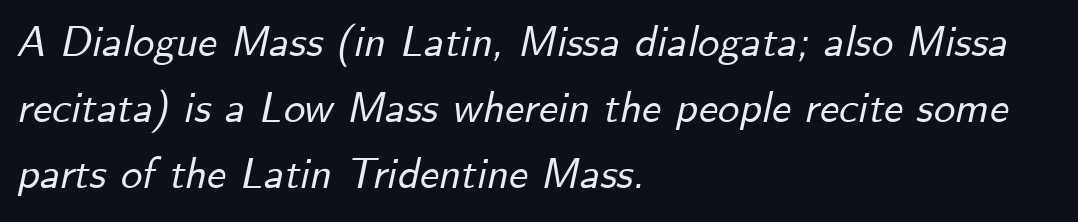
{"italic": "yes", "lean": "right", "slant_degrees": 12, "width": "normal", "stroke_contrast": "low", "x_height": "small", "monospaced": "no", "underline": "no", "align": "left", "line_spacing": "normal", "line_spacing_ratio": 1.54, "letter_spacing": "normal", "letter_spacing_em": 0.0, "glyph_px": 43}
